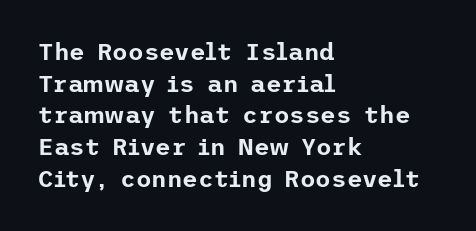
Q: Is the text italic (slanted)? A: No, it is upright.
Q: Is the text underlined? A: No.
Q: How is the paragraph aligned? A: Left-aligned.
Q: Is the spacing between letters normal or unusually wide? A: Normal.
Q: Is the spacing between lines tight, normal or loose? A: Normal.
